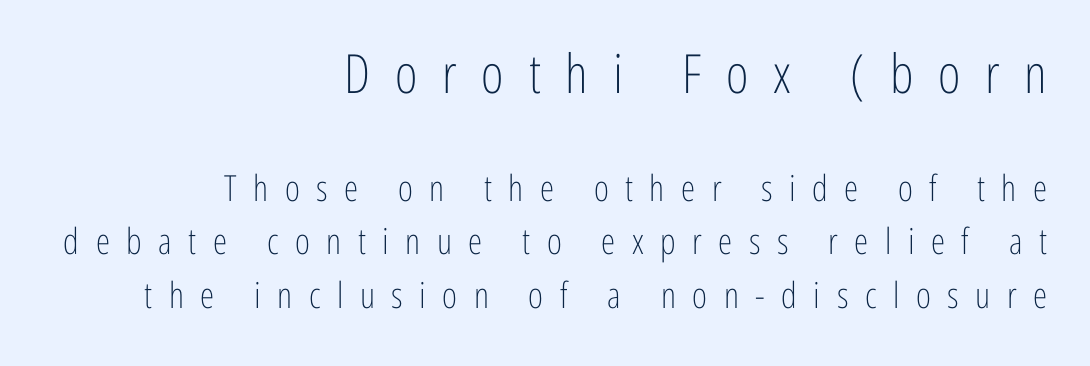
{"serif": "no", "italic": "no", "bold": "no", "weight": "light", "width": "condensed", "stroke_contrast": "low", "x_height": "medium", "monospaced": "no", "underline": "no", "align": "right", "line_spacing": "normal", "line_spacing_ratio": 1.49, "letter_spacing": "wide", "letter_spacing_em": 0.46, "larger_block": "first", "size_ratio": 1.5, "glyph_px": 54}
